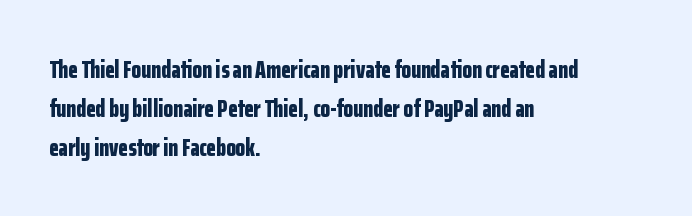
{"italic": "no", "bold": "yes", "underline": "no", "align": "left", "line_spacing": "normal", "line_spacing_ratio": 1.56, "letter_spacing": "normal", "letter_spacing_em": 0.0, "glyph_px": 25}
